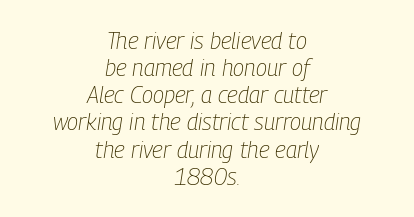
The image shows 23 px text type, italic (leaning right); set centered, line spacing 1.18x, normal letter spacing, not underlined.
